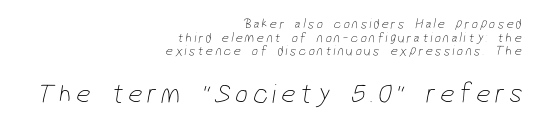
The image shows 28 px thin, condensed sans-serif type; set right-aligned, tight line spacing (0.98x), not underlined; the second (bottom) block is 2.0x larger; low stroke contrast and a medium x-height.
